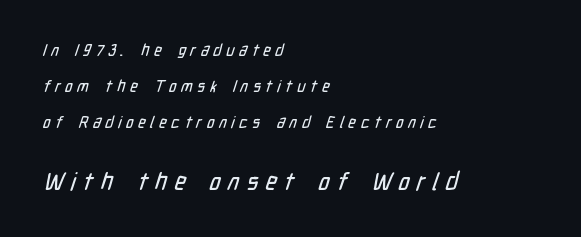
Unmarked baselines from the first word to the last. Caption: upper text group reduced, lower text group enlarged. Notice how the passage keeps a crisp vertical edge on the left only. Summary of vertical rhythm: relaxed, with wide interline spacing. The passage shown has open, widely tracked lettering throughout.
